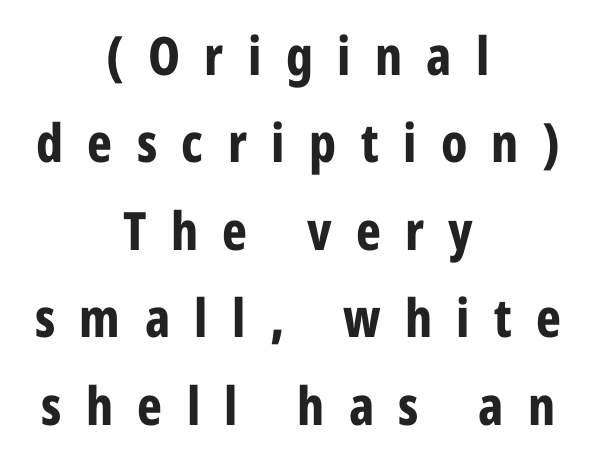
{"serif": "no", "italic": "no", "bold": "yes", "weight": "bold", "width": "condensed", "stroke_contrast": "low", "x_height": "medium", "monospaced": "no", "underline": "no", "align": "center", "line_spacing": "normal", "line_spacing_ratio": 1.65, "letter_spacing": "wide", "letter_spacing_em": 0.46, "glyph_px": 53}
